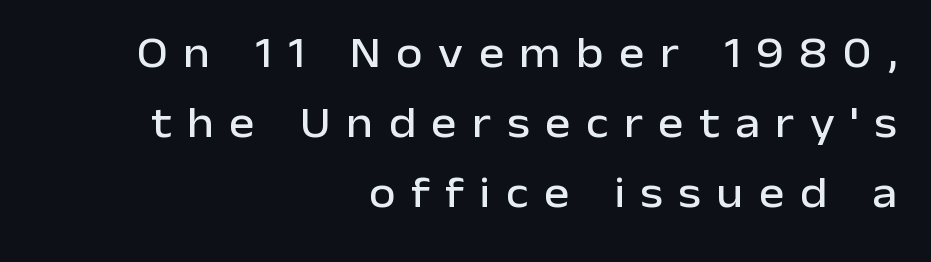
Q: Is the text italic (slanted)? A: No, it is upright.
Q: Is the typeface a serif or a sans-serif typeface? A: Sans-serif.
Q: Is the text underlined? A: No.
Q: How is the paragraph aligned? A: Right-aligned.
Q: Is the spacing between letters normal or unusually wide? A: Unusually wide.
Q: Is the spacing between lines tight, normal or loose? A: Normal.
Q: Width (condensed, normal, or wide)? A: Normal.
Q: Stroke contrast? A: Low.
Q: x-height? A: Medium.
Q: Monospaced? A: No.
